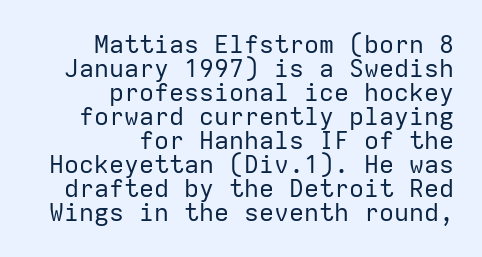
The image shows 25 px text type, upright; set right-aligned, tight line spacing (0.96x), normal letter spacing, not underlined.
